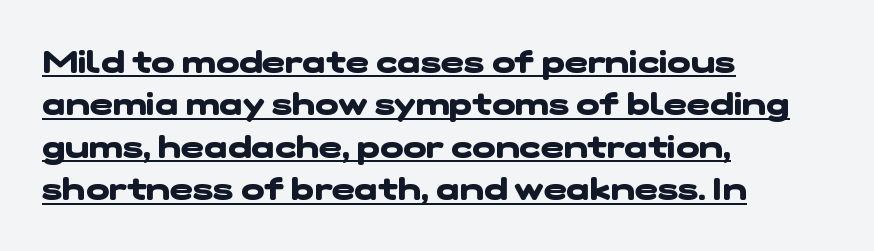
The image shows 31 px heavy, wide sans-serif type; set left-aligned, normal line spacing (1.37x), normal letter spacing, underlined; low stroke contrast and a medium x-height.
